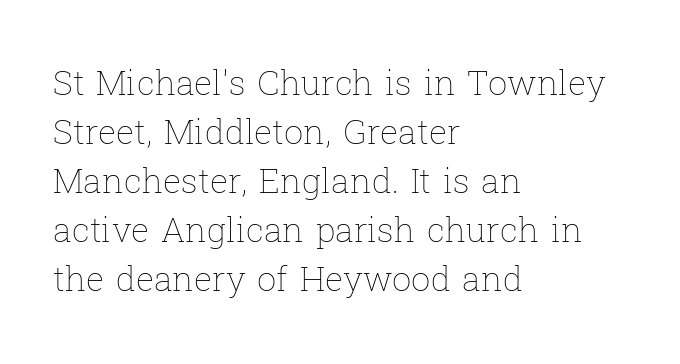
Weight: not bold — regular or lighter. The paragraph shown leans on its left margin. The lines sit at an ordinary, default distance from one another. This sample uses plain, unmodified letter spacing. Every stem runs plumb, perpendicular to the baseline. The space beneath each line is pristine and unruled.
